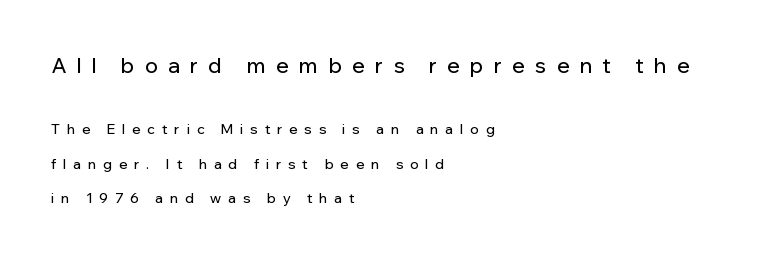
{"italic": "no", "underline": "no", "align": "left", "line_spacing": "loose", "line_spacing_ratio": 2.45, "letter_spacing": "wide", "letter_spacing_em": 0.49, "larger_block": "first", "size_ratio": 1.5, "glyph_px": 21}
